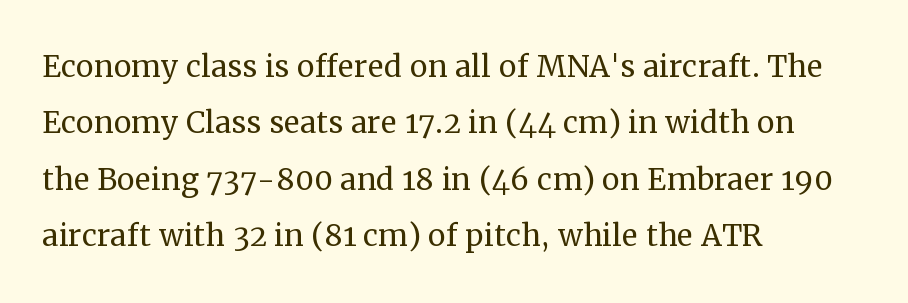
Q: Is the text bold? A: No.
Q: Is the text italic (slanted)? A: No, it is upright.
Q: Is the typeface a serif or a sans-serif typeface? A: Serif.
Q: Is the text underlined? A: No.
Q: How is the paragraph aligned? A: Left-aligned.
Q: Is the spacing between letters normal or unusually wide? A: Normal.
Q: Is the spacing between lines tight, normal or loose? A: Normal.
Q: Width (condensed, normal, or wide)? A: Normal.
Q: Stroke contrast? A: Medium.
Q: x-height? A: Medium.
Q: Monospaced? A: No.
